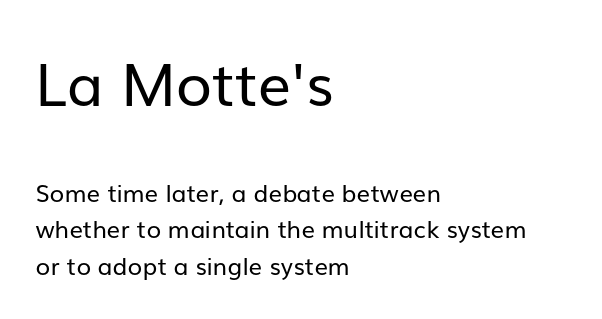
Q: Is the text bold? A: No.
Q: Is the text italic (slanted)? A: No, it is upright.
Q: Is the typeface a serif or a sans-serif typeface? A: Sans-serif.
Q: Is the text underlined? A: No.
Q: How is the paragraph aligned? A: Left-aligned.
Q: Is the spacing between letters normal or unusually wide? A: Normal.
Q: Is the spacing between lines tight, normal or loose? A: Normal.
Q: Which block of text is set in a larger size, the first (top) or the second (bottom)? A: The first (top) one.
Q: Width (condensed, normal, or wide)? A: Normal.
Q: Stroke contrast? A: Low.
Q: x-height? A: Medium.
Q: Monospaced? A: No.
